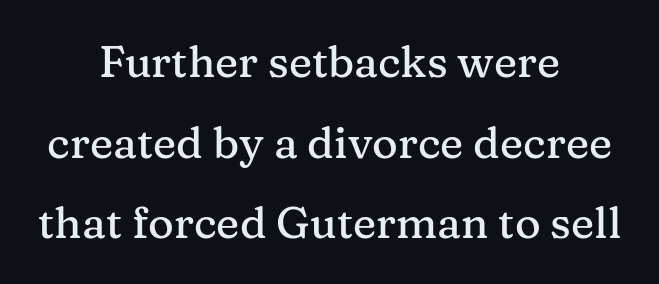
Q: Is the text italic (slanted)? A: No, it is upright.
Q: Is the typeface a serif or a sans-serif typeface? A: Serif.
Q: Is the text underlined? A: No.
Q: How is the paragraph aligned? A: Centered.
Q: Is the spacing between letters normal or unusually wide? A: Normal.
Q: Width (condensed, normal, or wide)? A: Normal.
Q: Stroke contrast? A: Medium.
Q: x-height? A: Medium.
Q: Monospaced? A: No.
